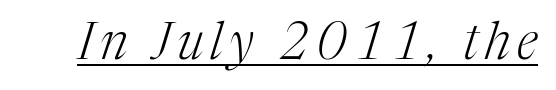
The image shows 51 px light serif type, italic (leaning right); set underlined; medium stroke contrast and a medium x-height.
